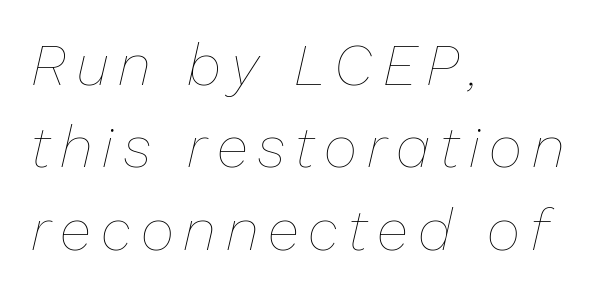
{"italic": "yes", "lean": "right", "slant_degrees": 13, "bold": "no", "weight": "thin", "width": "normal", "stroke_contrast": "low", "x_height": "medium", "monospaced": "no", "underline": "no", "align": "left", "line_spacing": "normal", "line_spacing_ratio": 1.42, "glyph_px": 58}
